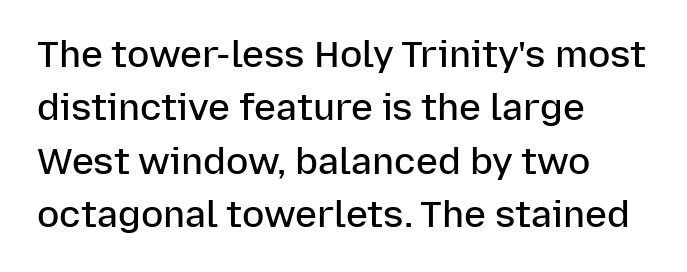
Each letter keeps its own natural width here, so spacing adapts to shape. Characters remain perfectly vertical along every line. The characters look somewhat weighty, a semibold short of true bold. Type style note: lacks serifs. No word sits above an underline.
